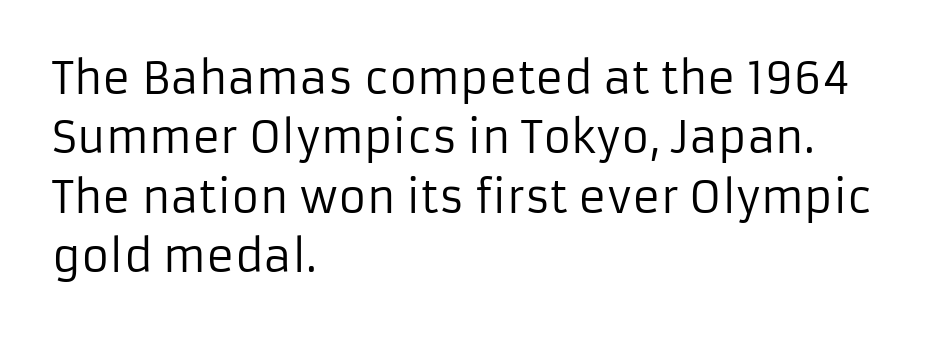
{"serif": "no", "italic": "no", "bold": "no", "weight": "regular", "width": "normal", "stroke_contrast": "low", "x_height": "medium", "monospaced": "no", "underline": "no", "align": "left", "line_spacing": "normal", "line_spacing_ratio": 1.38, "letter_spacing": "normal", "letter_spacing_em": 0.0, "glyph_px": 43}
